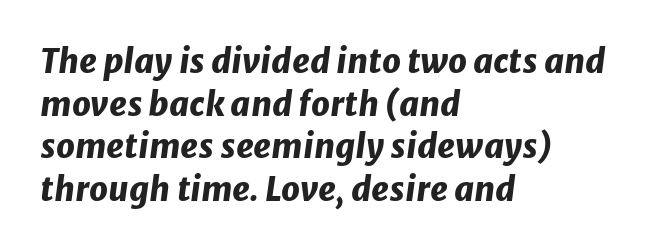
{"italic": "yes", "lean": "right", "slant_degrees": 8, "bold": "yes", "weight": "heavy", "width": "normal", "stroke_contrast": "low", "x_height": "medium", "monospaced": "no", "underline": "no", "align": "left", "line_spacing": "normal", "line_spacing_ratio": 1.29, "letter_spacing": "normal", "letter_spacing_em": 0.0, "glyph_px": 33}
